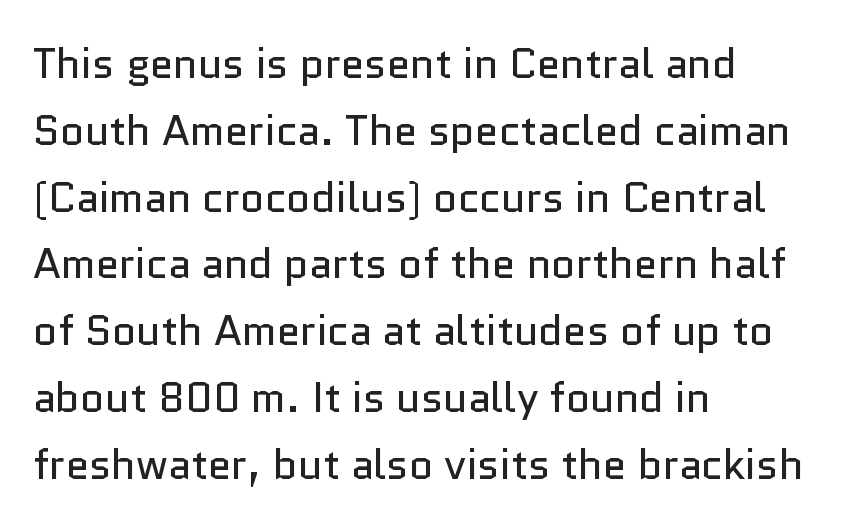
Are there feet on the stems? There aren't — it's a sans. The rendering anchors every line to the left-hand side. Default kerning and tracking; the words read as compact shapes. The baseline area is clear. The face used here is proportionally spaced, like ordinary book or web type.
